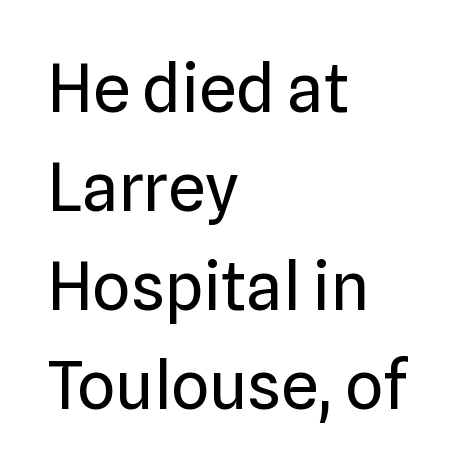
Q: Is the text bold? A: No.
Q: Is the text italic (slanted)? A: No, it is upright.
Q: Is the typeface a serif or a sans-serif typeface? A: Sans-serif.
Q: Is the text underlined? A: No.
Q: How is the paragraph aligned? A: Left-aligned.
Q: Is the spacing between letters normal or unusually wide? A: Normal.
Q: Is the spacing between lines tight, normal or loose? A: Normal.
Q: Width (condensed, normal, or wide)? A: Normal.
Q: Stroke contrast? A: Low.
Q: x-height? A: Medium.
Q: Monospaced? A: No.
